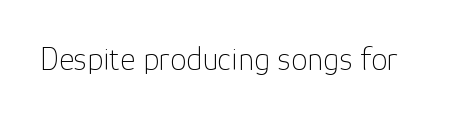
The image shows 33 px thin sans-serif type, upright; set normal letter spacing, not underlined; low stroke contrast and a medium x-height.
